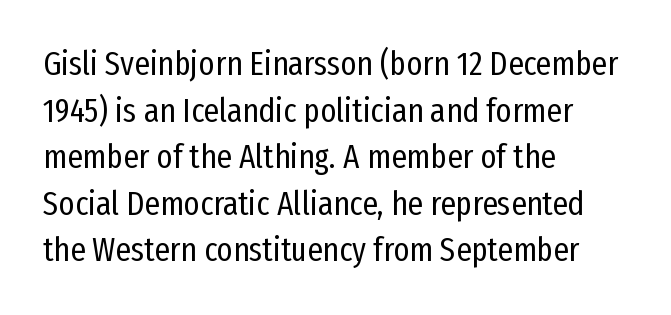
{"serif": "no", "italic": "no", "bold": "no", "weight": "regular", "width": "condensed", "stroke_contrast": "low", "x_height": "medium", "monospaced": "no", "underline": "no", "align": "left", "line_spacing": "normal", "line_spacing_ratio": 1.37, "letter_spacing": "normal", "letter_spacing_em": 0.0, "glyph_px": 34}
